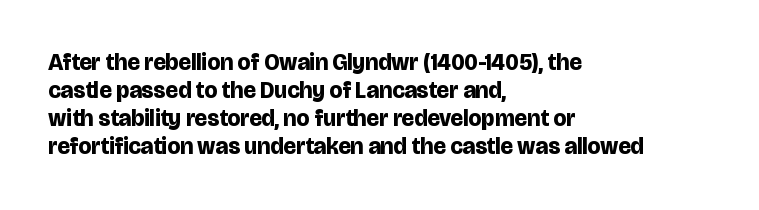
Look at the stroke-to-counter ratio: heavy, a bold. Ordinary non-slanted type is in use. The baseline area is clear. The setting favours the left margin, as ordinary paragraphs usually do. Look at the tracking — it's just the regular setting, nothing added.
